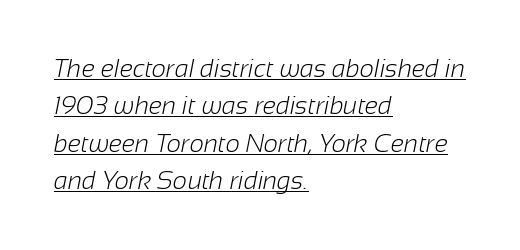
{"bold": "no", "underline": "yes", "align": "left", "line_spacing": "normal", "line_spacing_ratio": 1.5, "letter_spacing": "normal", "letter_spacing_em": 0.0, "glyph_px": 25}
